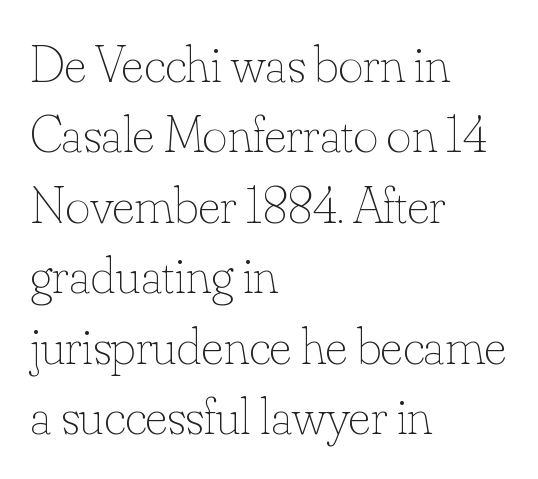
{"italic": "no", "bold": "no", "weight": "thin", "width": "normal", "stroke_contrast": "low", "x_height": "small", "monospaced": "no", "underline": "no", "align": "left", "line_spacing": "normal", "line_spacing_ratio": 1.33, "letter_spacing": "normal", "letter_spacing_em": 0.0, "glyph_px": 53}
